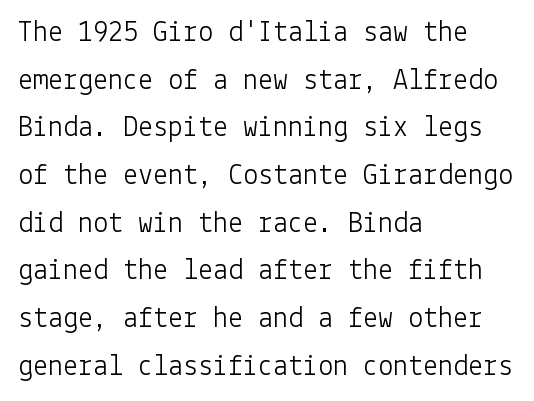
{"serif": "no", "italic": "no", "bold": "no", "weight": "light", "width": "normal", "stroke_contrast": "low", "x_height": "medium", "underline": "no", "align": "left", "line_spacing": "normal", "line_spacing_ratio": 1.59, "letter_spacing": "normal", "letter_spacing_em": 0.0, "glyph_px": 30}
